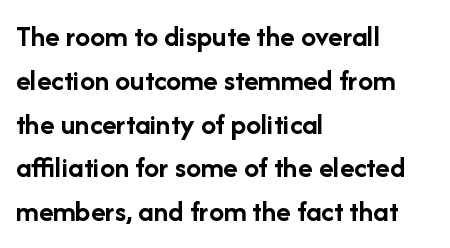
Think of a printed novel: that variable character pitch is what you see here. These lines keep a tight, regular rhythm from letter to letter. Left-aligned paragraph, ragged on the right. The gap between lines stays unmarked.
